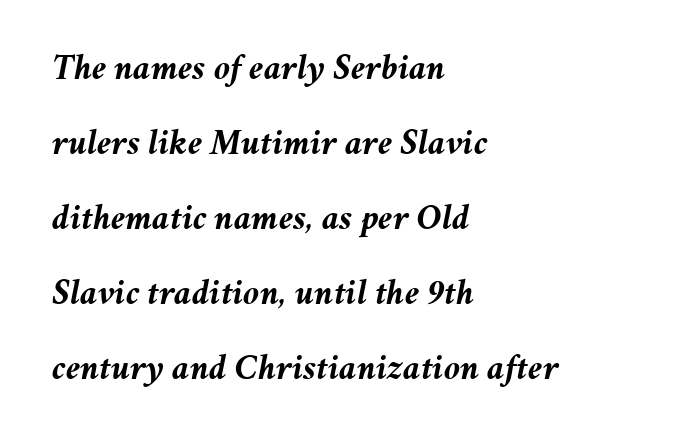
The space between consecutive lines is lavish. The face used here has a pronounced slope to its letters. Thick stems and heavy bowls — unmistakably bold. The rendering uses natural spacing where letterforms have individual widths.
